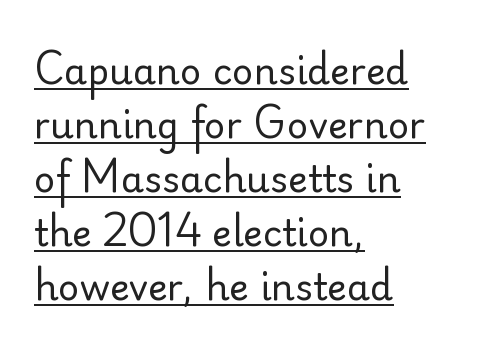
Descenders here cross a horizontal rule under the line. One-word summary of the alignment: left. The typesetting does not lean heavy: it is not bold. Note: no serifs on the glyphs. The passage shown has conventional tracking throughout.
